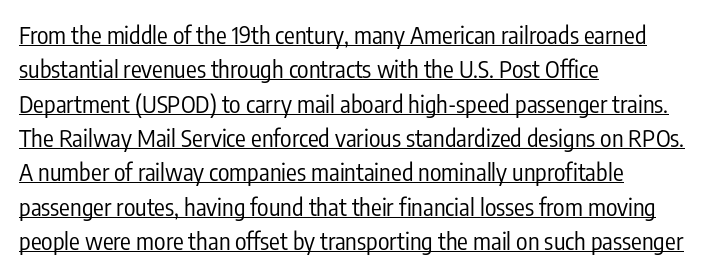
The image shows 24 px text type, upright; set left-aligned, normal line spacing (1.43x), normal letter spacing, underlined.
